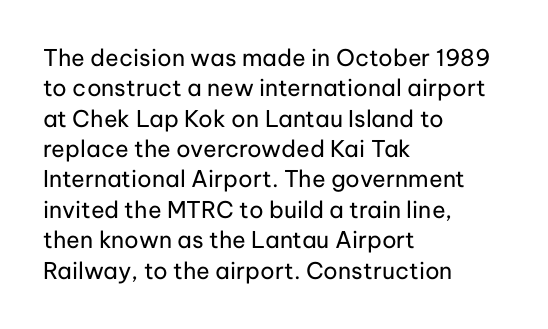
{"italic": "no", "bold": "no", "underline": "no", "align": "left", "line_spacing": "normal", "line_spacing_ratio": 1.32, "letter_spacing": "normal", "letter_spacing_em": 0.0, "glyph_px": 23}
